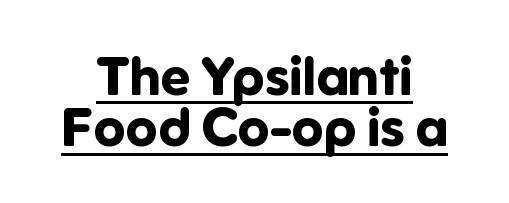
Q: Is the text bold? A: Yes.
Q: Is the text italic (slanted)? A: No, it is upright.
Q: Is the typeface a serif or a sans-serif typeface? A: Sans-serif.
Q: Is the text underlined? A: Yes.
Q: How is the paragraph aligned? A: Centered.
Q: Is the spacing between letters normal or unusually wide? A: Normal.
Q: Is the spacing between lines tight, normal or loose? A: Tight.
Q: Width (condensed, normal, or wide)? A: Normal.
Q: Stroke contrast? A: Low.
Q: x-height? A: Medium.
Q: Monospaced? A: No.
